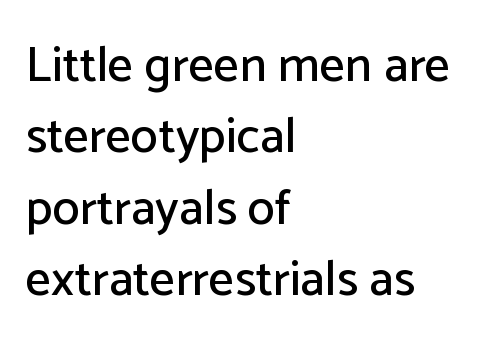
{"serif": "no", "italic": "no", "width": "normal", "stroke_contrast": "low", "x_height": "medium", "monospaced": "no", "underline": "no", "align": "left", "line_spacing": "normal", "line_spacing_ratio": 1.43, "letter_spacing": "normal", "letter_spacing_em": 0.0, "glyph_px": 50}
